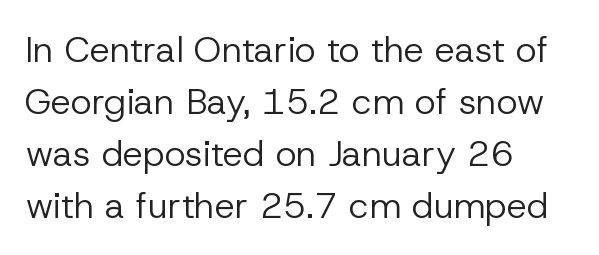
Just letters on the line, the space beneath them empty. Teacher's note: observe the even left margin — that is flush-left alignment. The line texture is even and compact thanks to regular tracking. This block has exactly the height ordinary leading produces. Is the type heavy? It reads as light-to-regular instead. The font's upright variant was chosen for this text.
